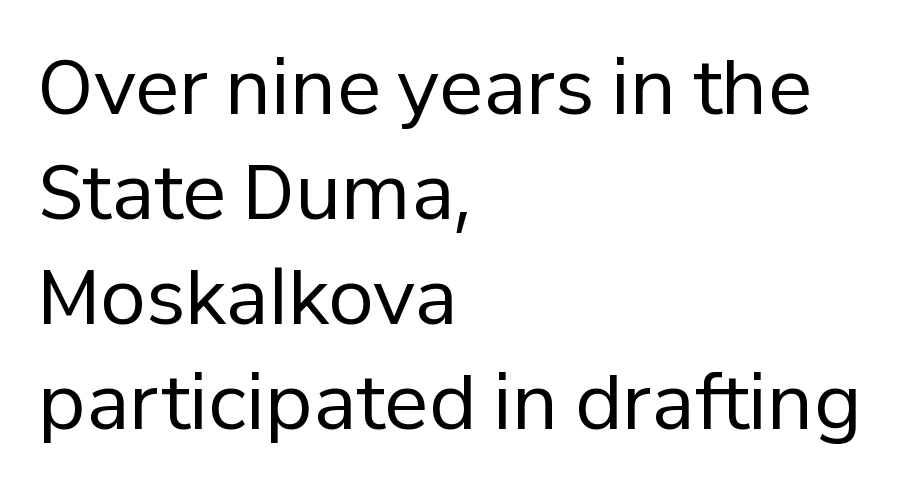
The image shows 74 px regular-weight sans-serif type, upright; set left-aligned, normal line spacing (1.42x), normal letter spacing, not underlined; low stroke contrast and a medium x-height.
